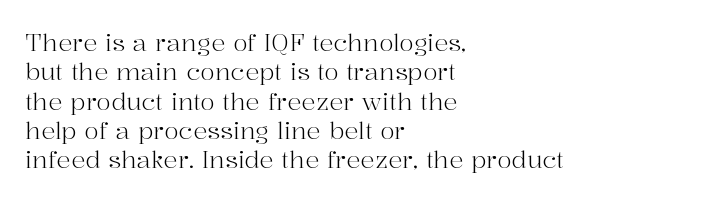
Q: Is the text bold? A: No.
Q: Is the text italic (slanted)? A: No, it is upright.
Q: Is the text underlined? A: No.
Q: How is the paragraph aligned? A: Left-aligned.
Q: Is the spacing between letters normal or unusually wide? A: Normal.
